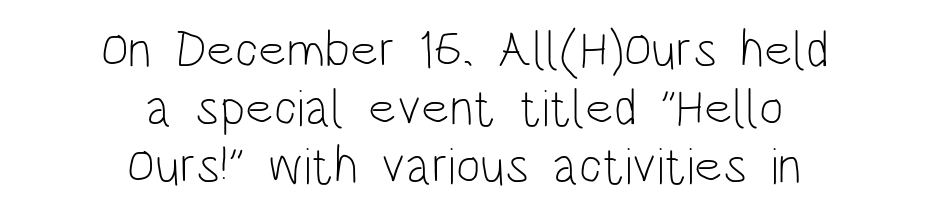
The type sits square on the baseline with zero lean. A clean baseline with only descenders dipping below it. The font family rendered here belongs to the sans-serif group. Is this a heavy cut? Hardly; it is regular or lighter. Students, note that the glyphs here touch the page at normal intervals. A student would call this center alignment; a typographer would say set centered.
